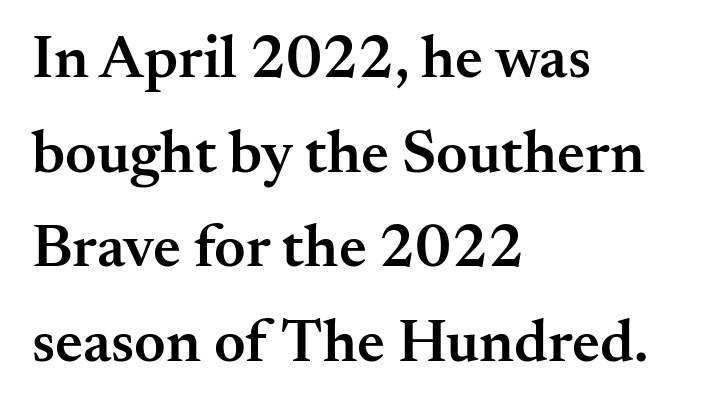
{"serif": "yes", "italic": "no", "bold": "semi", "weight": "semibold", "width": "normal", "stroke_contrast": "medium", "x_height": "small", "monospaced": "no", "underline": "no", "align": "left", "line_spacing": "normal", "line_spacing_ratio": 1.55, "letter_spacing": "normal", "letter_spacing_em": 0.0, "glyph_px": 61}
